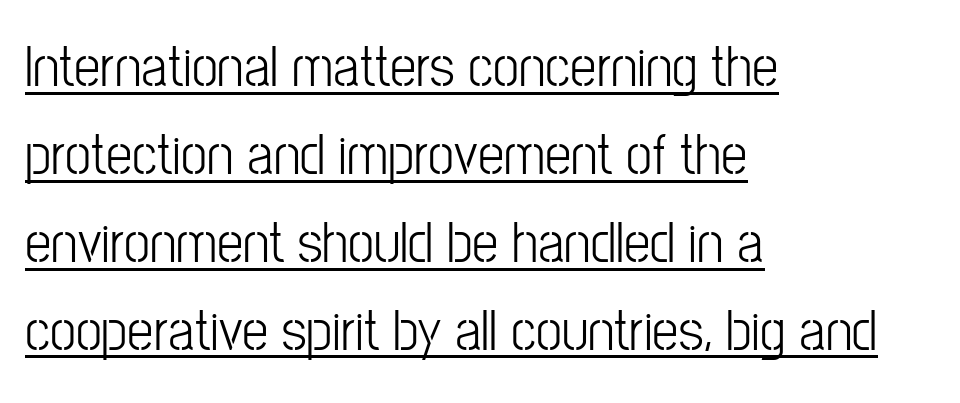
{"serif": "no", "italic": "no", "width": "condensed", "stroke_contrast": "low", "x_height": "medium", "monospaced": "no", "underline": "yes", "align": "left", "line_spacing": "normal", "line_spacing_ratio": 1.49, "letter_spacing": "normal", "letter_spacing_em": 0.0, "glyph_px": 59}
